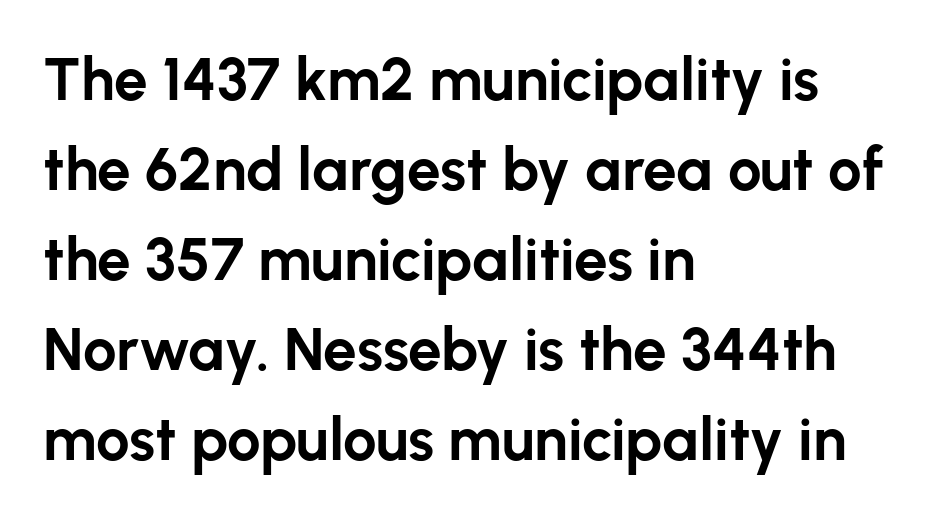
The baseline area is clear. Does the weight exceed regular? Yes, all the way to bold. No extra tracking has been applied to these lines. Is this a fixed-width face? No — the glyphs have proportional, varying widths.
